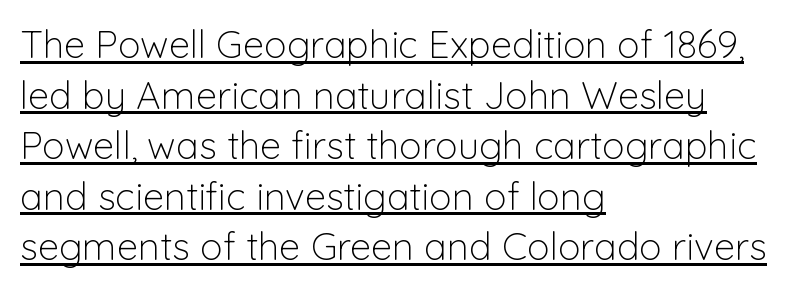
Q: Is the text bold? A: No.
Q: Is the text italic (slanted)? A: No, it is upright.
Q: Is the typeface a serif or a sans-serif typeface? A: Sans-serif.
Q: Is the text underlined? A: Yes.
Q: How is the paragraph aligned? A: Left-aligned.
Q: Is the spacing between letters normal or unusually wide? A: Normal.
Q: Is the spacing between lines tight, normal or loose? A: Normal.
Q: Width (condensed, normal, or wide)? A: Normal.
Q: Stroke contrast? A: Low.
Q: x-height? A: Medium.
Q: Monospaced? A: No.
